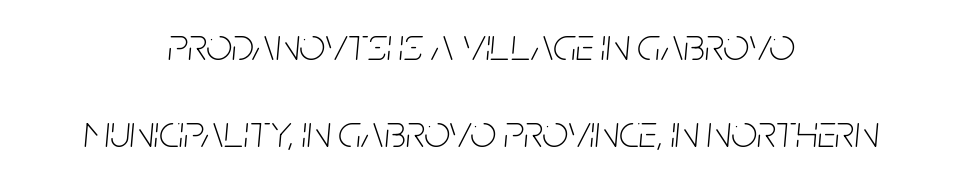
The characters are drawn with everyday or finer stroke widths. An italicized treatment has been applied to the whole sample. This sample has the flowing, uneven cadence of proportional lettering. In CSS terms this would be text-align: center. Standard letterfit; no display-style spreading of the glyphs. Decoration check: the copy has no underline.
